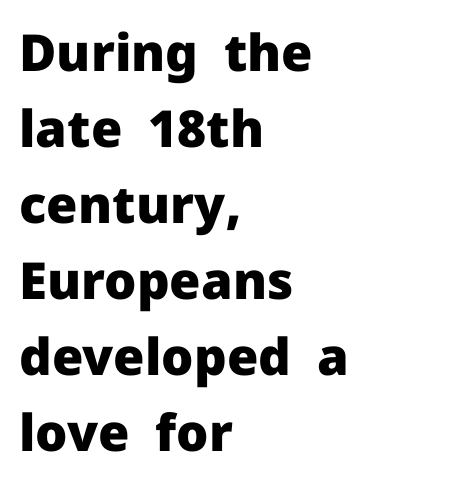
Q: Is the text bold? A: Yes.
Q: Is the text italic (slanted)? A: No, it is upright.
Q: Is the typeface a serif or a sans-serif typeface? A: Sans-serif.
Q: Is the text underlined? A: No.
Q: How is the paragraph aligned? A: Left-aligned.
Q: Is the spacing between letters normal or unusually wide? A: Normal.
Q: Is the spacing between lines tight, normal or loose? A: Normal.
Q: Width (condensed, normal, or wide)? A: Normal.
Q: Stroke contrast? A: Low.
Q: x-height? A: Medium.
Q: Monospaced? A: No.
